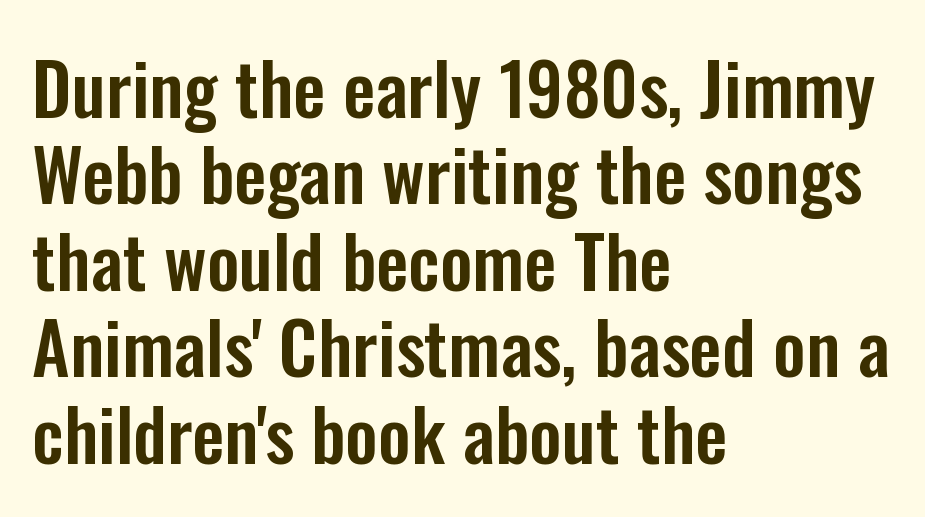
{"serif": "no", "italic": "no", "width": "condensed", "stroke_contrast": "low", "x_height": "medium", "monospaced": "no", "underline": "no", "align": "left", "line_spacing_ratio": 1.2, "letter_spacing": "normal", "letter_spacing_em": 0.0, "glyph_px": 72}
